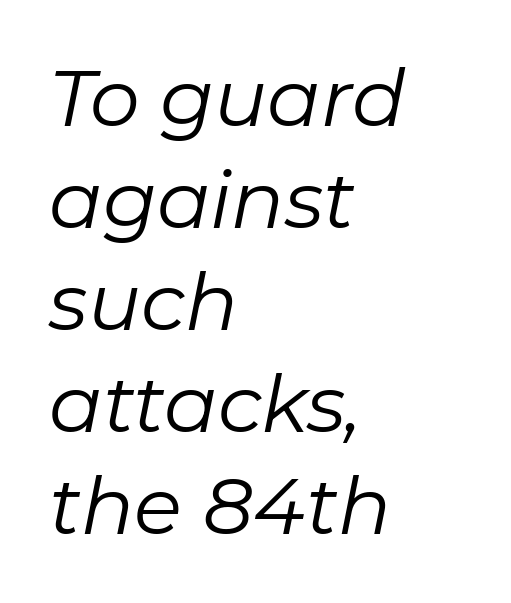
Q: Is the text bold? A: No.
Q: Is the text italic (slanted)? A: Yes, it leans right by about 11 degrees.
Q: Is the text underlined? A: No.
Q: How is the paragraph aligned? A: Left-aligned.
Q: Is the spacing between letters normal or unusually wide? A: Normal.
Q: Is the spacing between lines tight, normal or loose? A: Normal.
Q: Width (condensed, normal, or wide)? A: Normal.
Q: Stroke contrast? A: Low.
Q: x-height? A: Medium.
Q: Monospaced? A: No.
